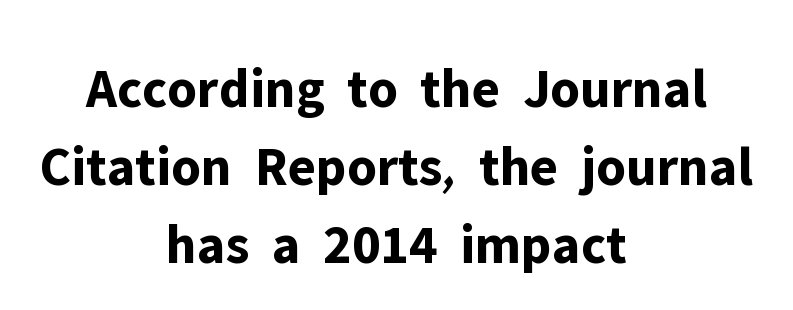
{"serif": "no", "italic": "no", "bold": "yes", "weight": "bold", "width": "normal", "stroke_contrast": "low", "x_height": "medium", "monospaced": "no", "underline": "no", "align": "center", "line_spacing": "normal", "line_spacing_ratio": 1.39, "letter_spacing": "normal", "letter_spacing_em": 0.0, "glyph_px": 56}
